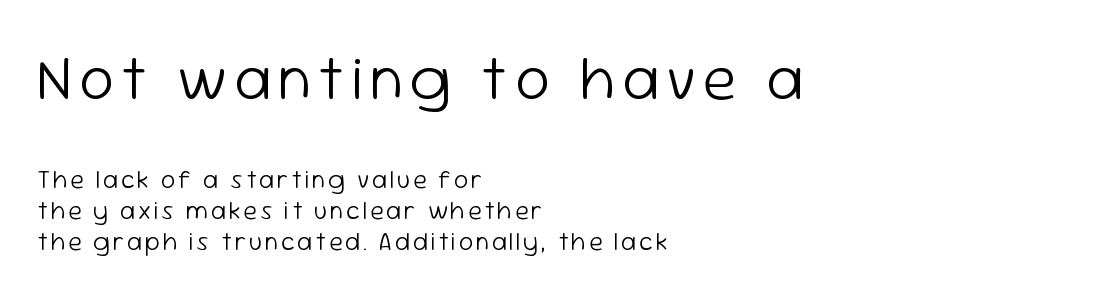
The image shows 62 px light sans-serif type, upright; set left-aligned, line spacing 1.24x, not underlined; the first (top) block is 2.48x larger; low stroke contrast and a medium x-height.
